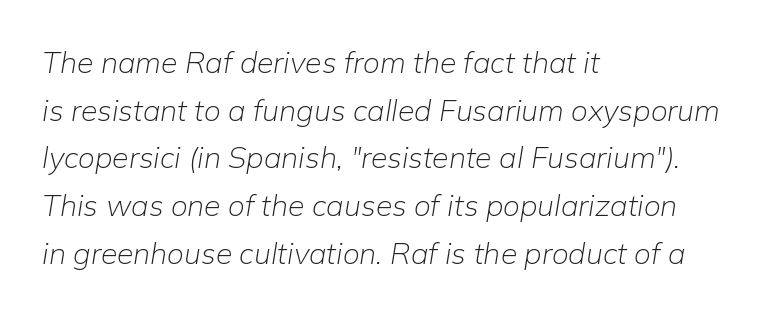
The image shows 30 px light type, italic (leaning right); set left-aligned, normal line spacing (1.59x), normal letter spacing, not underlined; low stroke contrast and a medium x-height.
